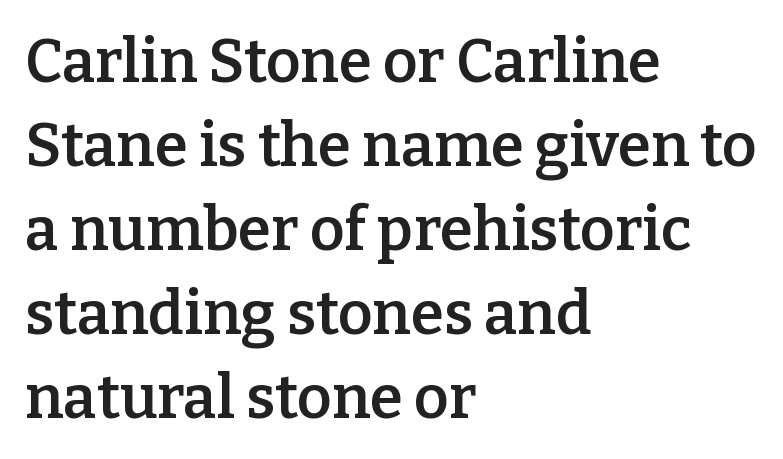
{"serif": "yes", "italic": "no", "bold": "semi", "weight": "semibold", "width": "normal", "stroke_contrast": "low", "x_height": "medium", "monospaced": "no", "underline": "no", "align": "left", "line_spacing": "normal", "line_spacing_ratio": 1.4, "letter_spacing": "normal", "letter_spacing_em": 0.0, "glyph_px": 60}
